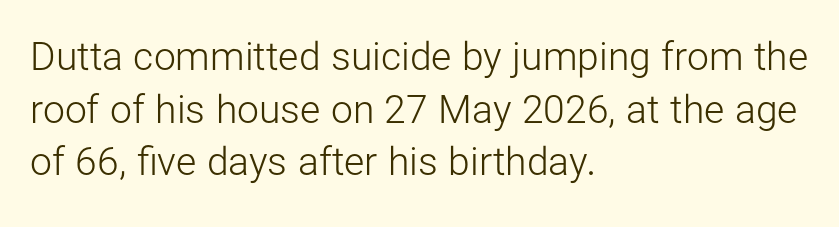
The image shows 39 px light sans-serif type, upright; set left-aligned, normal line spacing (1.35x), normal letter spacing, not underlined; low stroke contrast and a medium x-height.
